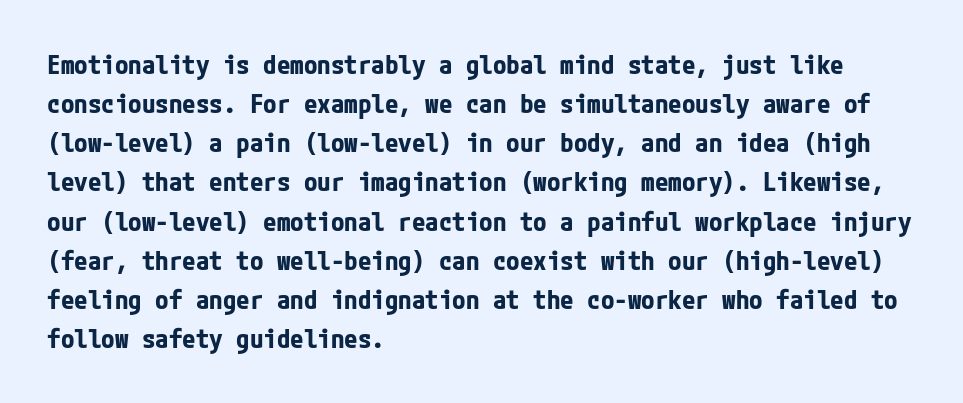
The image shows 27 px bold type, upright; set left-aligned, normal line spacing (1.45x), normal letter spacing, not underlined.
